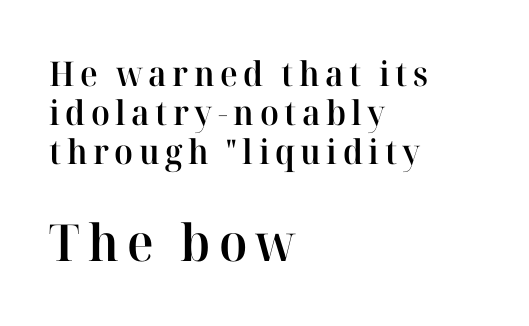
The strokes are fattened partway — semibold, not bold. The more generous point size was reserved for the lower chunk. You could not count columns in this text — the font is proportionally spaced. Tall strokes in this sample are plumb rather than angled.
